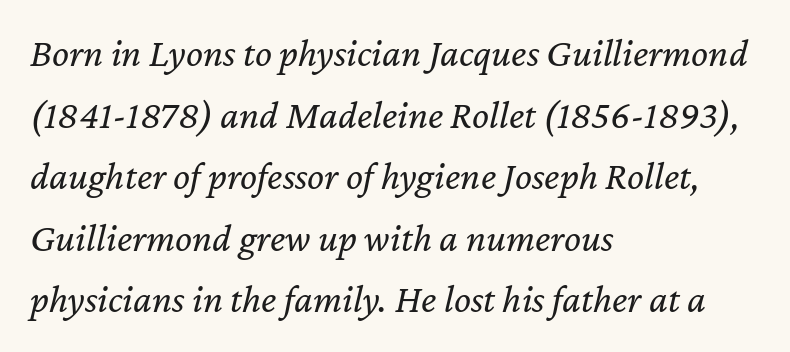
Q: Is the text bold? A: No.
Q: Is the text italic (slanted)? A: Yes, it leans right by about 12 degrees.
Q: Is the text underlined? A: No.
Q: How is the paragraph aligned? A: Left-aligned.
Q: Is the spacing between letters normal or unusually wide? A: Normal.
Q: Is the spacing between lines tight, normal or loose? A: Normal.
Q: Width (condensed, normal, or wide)? A: Normal.
Q: Stroke contrast? A: Low.
Q: x-height? A: Medium.
Q: Monospaced? A: No.
